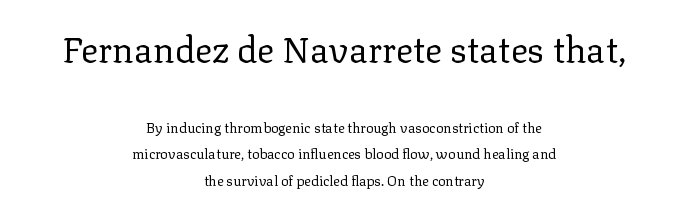
Q: Is the text bold? A: No.
Q: Is the text italic (slanted)? A: No, it is upright.
Q: Is the typeface a serif or a sans-serif typeface? A: Serif.
Q: Is the text underlined? A: No.
Q: How is the paragraph aligned? A: Centered.
Q: Is the spacing between letters normal or unusually wide? A: Normal.
Q: Is the spacing between lines tight, normal or loose? A: Loose.
Q: Which block of text is set in a larger size, the first (top) or the second (bottom)? A: The first (top) one.
Q: Width (condensed, normal, or wide)? A: Normal.
Q: Stroke contrast? A: Low.
Q: x-height? A: Medium.
Q: Monospaced? A: No.
